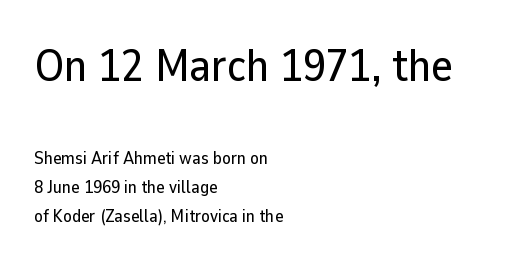
Q: Is the text italic (slanted)? A: No, it is upright.
Q: Is the typeface a serif or a sans-serif typeface? A: Sans-serif.
Q: Is the text underlined? A: No.
Q: How is the paragraph aligned? A: Left-aligned.
Q: Is the spacing between letters normal or unusually wide? A: Normal.
Q: Is the spacing between lines tight, normal or loose? A: Normal.
Q: Which block of text is set in a larger size, the first (top) or the second (bottom)? A: The first (top) one.
Q: Width (condensed, normal, or wide)? A: Normal.
Q: Stroke contrast? A: Low.
Q: x-height? A: Medium.
Q: Monospaced? A: No.
